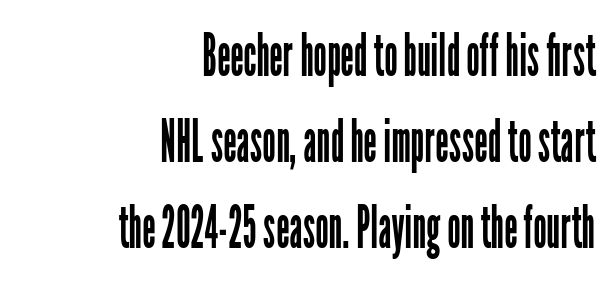
Q: Is the text bold? A: No.
Q: Is the text italic (slanted)? A: No, it is upright.
Q: Is the typeface a serif or a sans-serif typeface? A: Sans-serif.
Q: Is the text underlined? A: No.
Q: How is the paragraph aligned? A: Right-aligned.
Q: Is the spacing between letters normal or unusually wide? A: Normal.
Q: Is the spacing between lines tight, normal or loose? A: Normal.
Q: Width (condensed, normal, or wide)? A: Condensed.
Q: Stroke contrast? A: Low.
Q: x-height? A: Medium.
Q: Monospaced? A: No.
